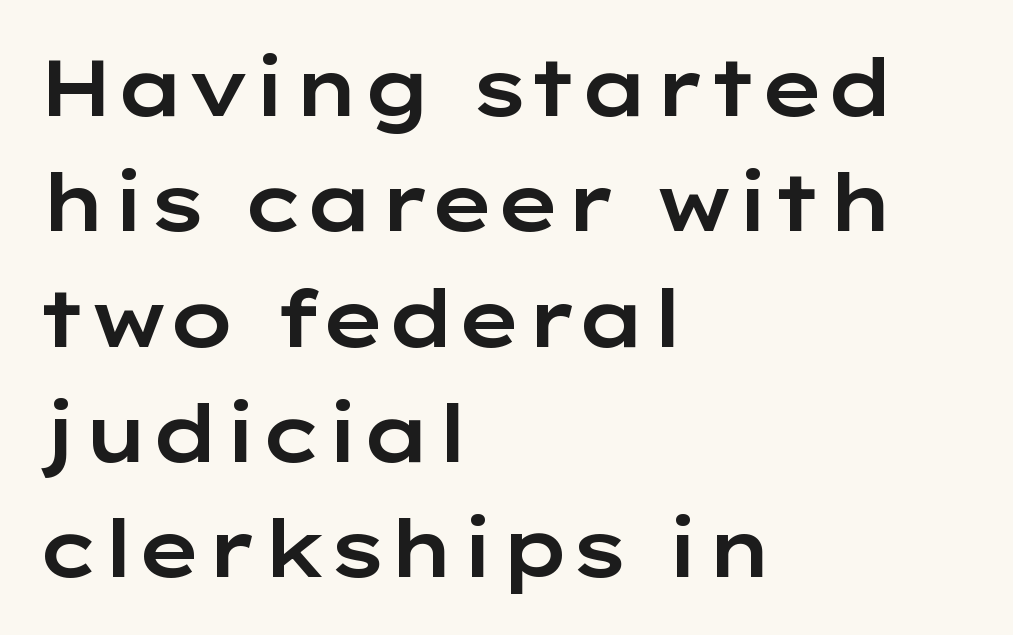
Q: Is the text italic (slanted)? A: No, it is upright.
Q: Is the typeface a serif or a sans-serif typeface? A: Sans-serif.
Q: Is the text underlined? A: No.
Q: How is the paragraph aligned? A: Left-aligned.
Q: Is the spacing between letters normal or unusually wide? A: Normal.
Q: Is the spacing between lines tight, normal or loose? A: Normal.
Q: Width (condensed, normal, or wide)? A: Wide.
Q: Stroke contrast? A: Low.
Q: x-height? A: Medium.
Q: Monospaced? A: No.
